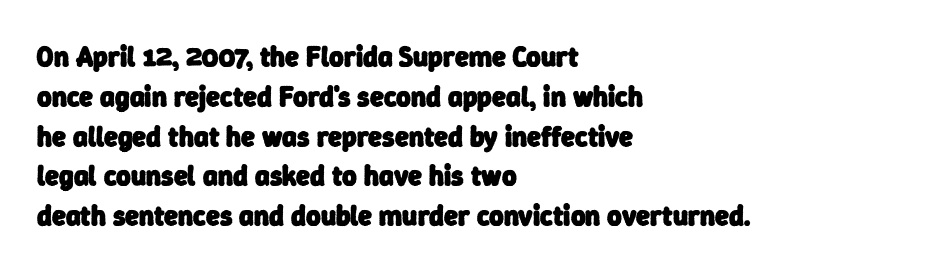
Q: Is the text bold? A: Yes.
Q: Is the typeface a serif or a sans-serif typeface? A: Sans-serif.
Q: Is the text underlined? A: No.
Q: How is the paragraph aligned? A: Left-aligned.
Q: Is the spacing between letters normal or unusually wide? A: Normal.
Q: Is the spacing between lines tight, normal or loose? A: Normal.
Q: Width (condensed, normal, or wide)? A: Normal.
Q: Stroke contrast? A: Low.
Q: x-height? A: Medium.
Q: Monospaced? A: No.
